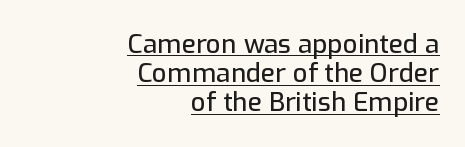
{"italic": "no", "underline": "yes", "align": "right", "line_spacing": "tight", "line_spacing_ratio": 1.12, "letter_spacing": "normal", "letter_spacing_em": 0.0, "glyph_px": 26}
